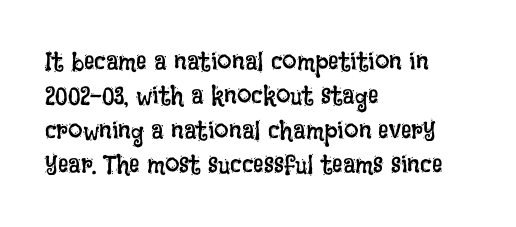
Q: Is the text bold? A: No.
Q: Is the text italic (slanted)? A: No, it is upright.
Q: Is the text underlined? A: No.
Q: How is the paragraph aligned? A: Left-aligned.
Q: Is the spacing between letters normal or unusually wide? A: Normal.
Q: Is the spacing between lines tight, normal or loose? A: Normal.
